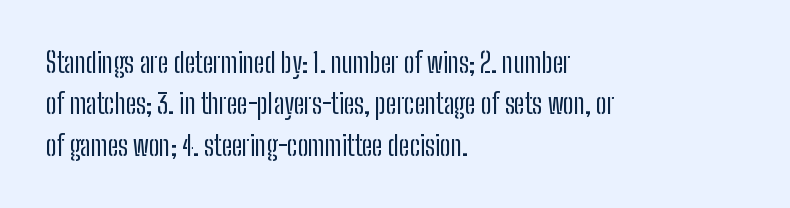
The image shows 27 px text type, upright; set left-aligned, normal line spacing (1.53x), normal letter spacing, not underlined.
